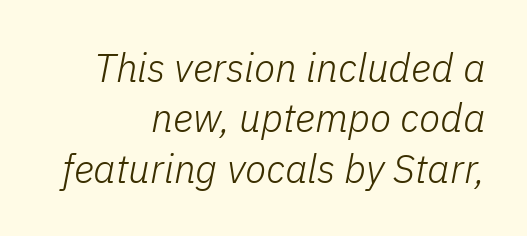
{"italic": "yes", "lean": "right", "slant_degrees": 11, "bold": "no", "weight": "light", "width": "normal", "stroke_contrast": "low", "x_height": "medium", "monospaced": "no", "underline": "no", "align": "right", "line_spacing": "normal", "line_spacing_ratio": 1.29, "letter_spacing": "normal", "letter_spacing_em": 0.0, "glyph_px": 39}
